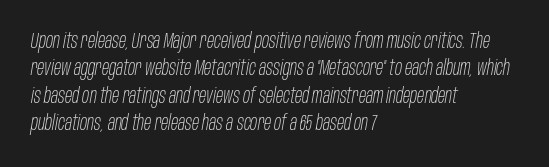
{"italic": "yes", "lean": "right", "slant_degrees": 10, "bold": "no", "underline": "no", "align": "left", "line_spacing": "normal", "line_spacing_ratio": 1.3, "letter_spacing": "normal", "letter_spacing_em": 0.0, "glyph_px": 21}
